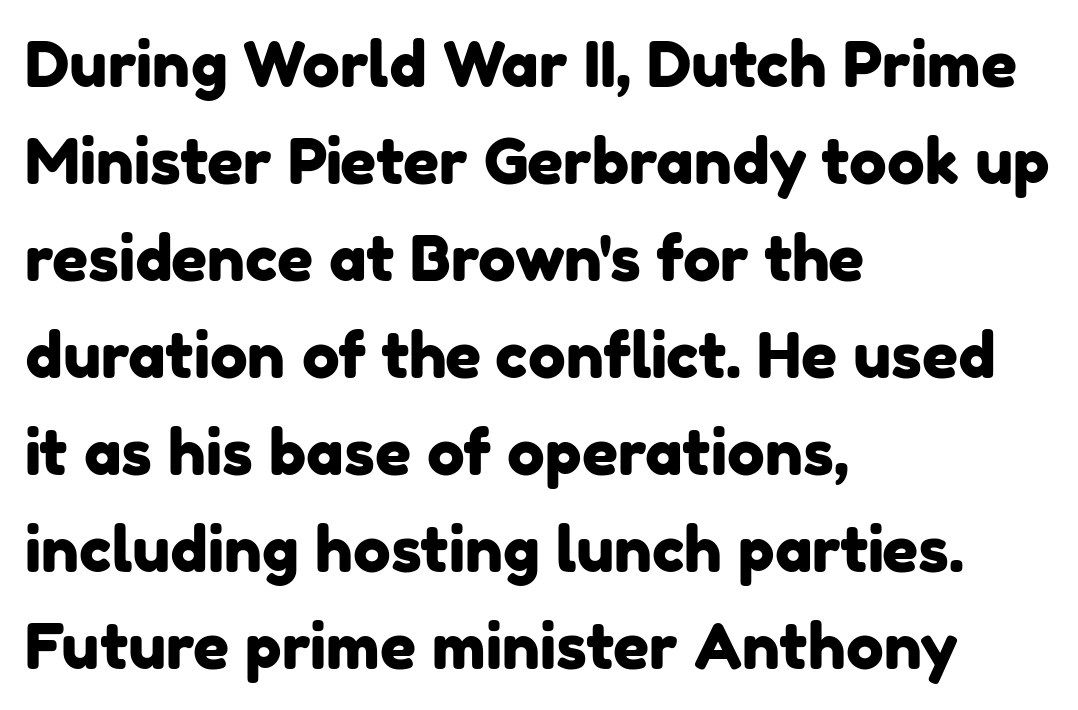
{"serif": "no", "width": "normal", "stroke_contrast": "low", "x_height": "medium", "monospaced": "no", "underline": "no", "align": "left", "line_spacing": "normal", "line_spacing_ratio": 1.54, "letter_spacing": "normal", "letter_spacing_em": 0.0, "glyph_px": 63}
